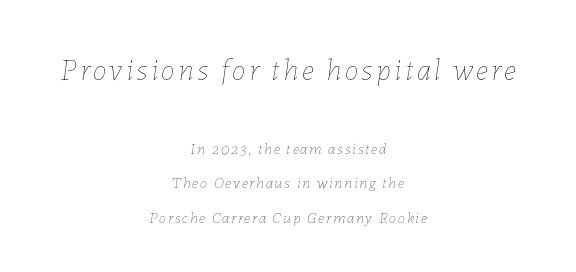
{"italic": "yes", "lean": "right", "slant_degrees": 7, "bold": "no", "weight": "thin", "width": "normal", "stroke_contrast": "low", "x_height": "medium", "monospaced": "no", "underline": "no", "align": "center", "line_spacing": "loose", "line_spacing_ratio": 2.14, "larger_block": "first", "size_ratio": 1.94, "glyph_px": 31}
